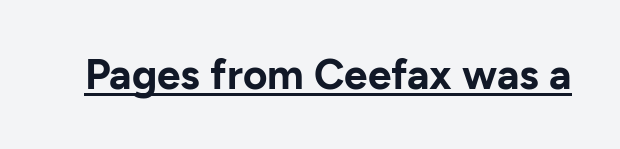
Typographically, this falls in the sans-serif category. Spacing between characters is what you'd get straight out of the box. The rendering uses natural spacing where letterforms have individual widths. Looks like someone drew a line under every word here.
